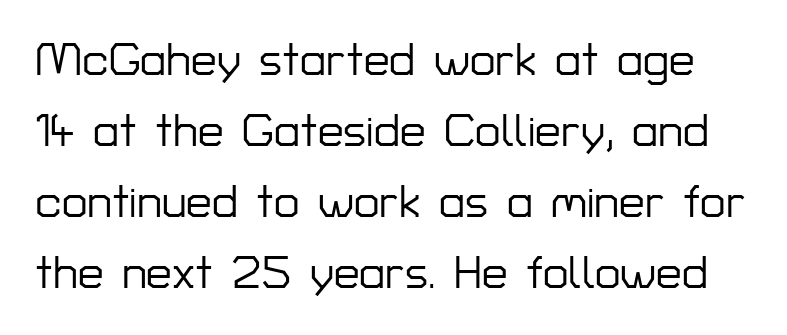
The image shows 46 px sans-serif type, upright; set normal line spacing (1.54x), normal letter spacing, not underlined; low stroke contrast and a medium x-height.
